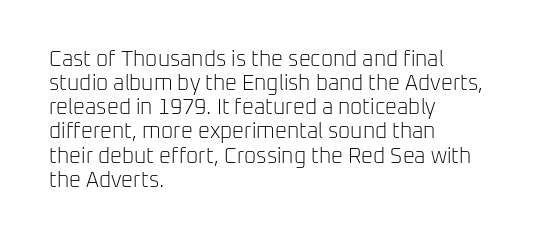
Q: Is the text bold? A: No.
Q: Is the text italic (slanted)? A: No, it is upright.
Q: Is the text underlined? A: No.
Q: How is the paragraph aligned? A: Left-aligned.
Q: Is the spacing between letters normal or unusually wide? A: Normal.
Q: Is the spacing between lines tight, normal or loose? A: Tight.
